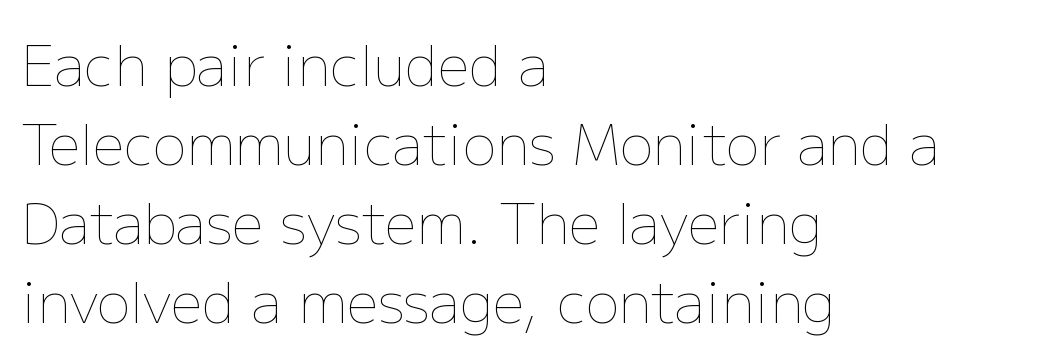
Q: Is the text bold? A: No.
Q: Is the text italic (slanted)? A: No, it is upright.
Q: Is the text underlined? A: No.
Q: How is the paragraph aligned? A: Left-aligned.
Q: Is the spacing between letters normal or unusually wide? A: Normal.
Q: Is the spacing between lines tight, normal or loose? A: Normal.
Q: Width (condensed, normal, or wide)? A: Normal.
Q: Stroke contrast? A: Low.
Q: x-height? A: Medium.
Q: Monospaced? A: No.
